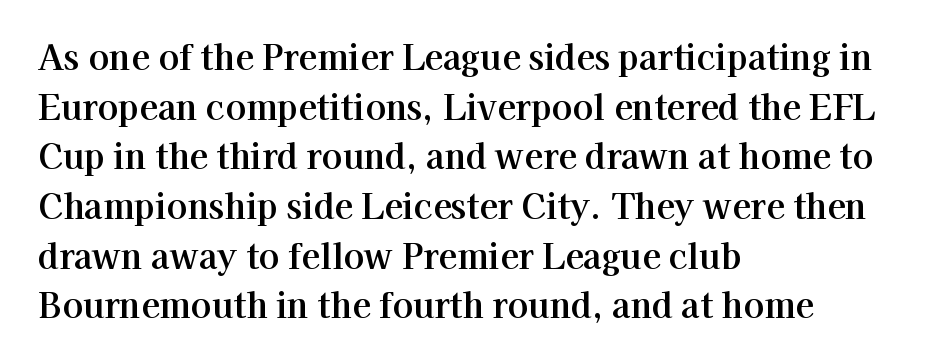
Q: Is the text italic (slanted)? A: No, it is upright.
Q: Is the typeface a serif or a sans-serif typeface? A: Serif.
Q: Is the text underlined? A: No.
Q: How is the paragraph aligned? A: Left-aligned.
Q: Is the spacing between letters normal or unusually wide? A: Normal.
Q: Is the spacing between lines tight, normal or loose? A: Normal.
Q: Width (condensed, normal, or wide)? A: Normal.
Q: Stroke contrast? A: High.
Q: x-height? A: Medium.
Q: Monospaced? A: No.
